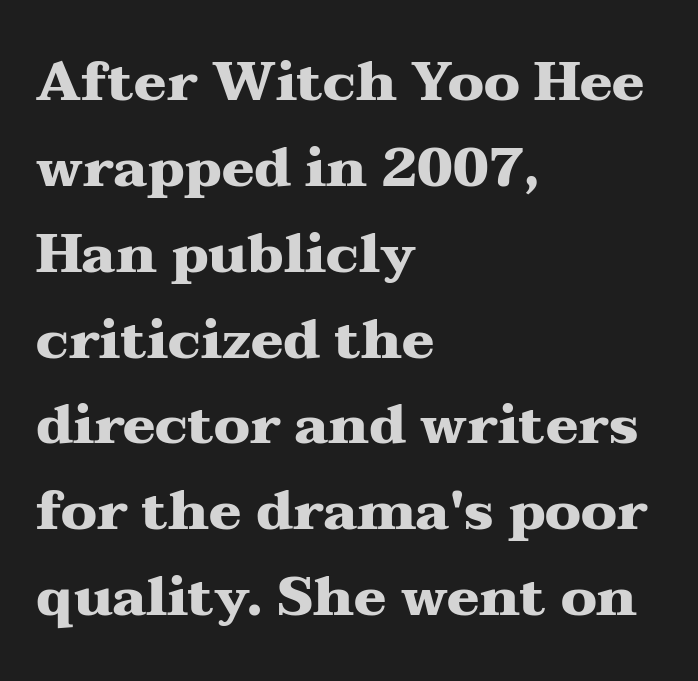
Q: Is the text bold? A: Yes.
Q: Is the text italic (slanted)? A: No, it is upright.
Q: Is the typeface a serif or a sans-serif typeface? A: Serif.
Q: Is the text underlined? A: No.
Q: How is the paragraph aligned? A: Left-aligned.
Q: Is the spacing between letters normal or unusually wide? A: Normal.
Q: Is the spacing between lines tight, normal or loose? A: Normal.
Q: Width (condensed, normal, or wide)? A: Wide.
Q: Stroke contrast? A: Medium.
Q: x-height? A: Medium.
Q: Monospaced? A: No.
